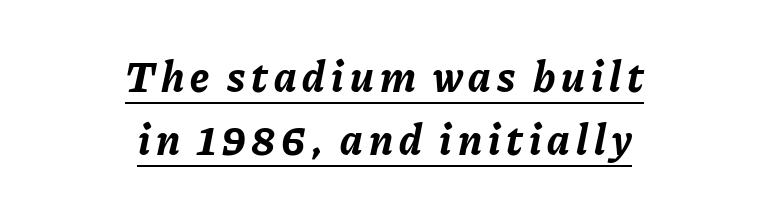
The letters are bold, with thick, heavy strokes. Designer's note — italics engaged. Here the designer chose a conventional face with non-uniform glyph widths. Evenly set lines give the paragraph a standard silhouette.
